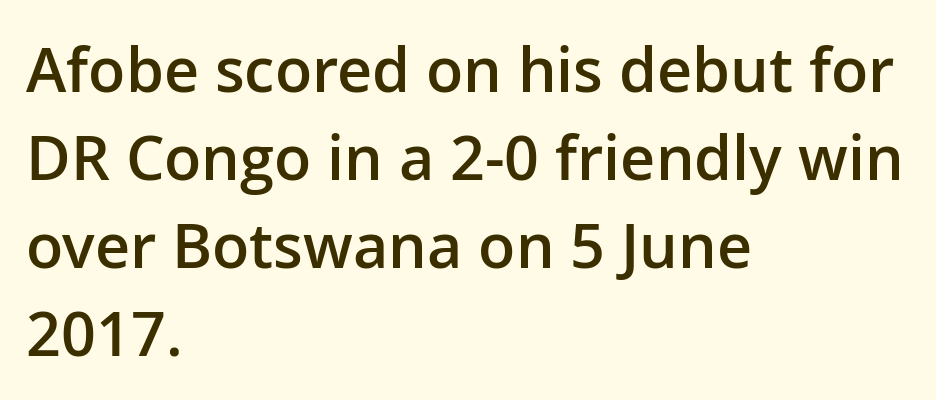
Q: Is the text bold? A: Semi-bold.
Q: Is the text italic (slanted)? A: No, it is upright.
Q: Is the typeface a serif or a sans-serif typeface? A: Sans-serif.
Q: Is the text underlined? A: No.
Q: How is the paragraph aligned? A: Left-aligned.
Q: Is the spacing between letters normal or unusually wide? A: Normal.
Q: Is the spacing between lines tight, normal or loose? A: Normal.
Q: Width (condensed, normal, or wide)? A: Normal.
Q: Stroke contrast? A: Low.
Q: x-height? A: Medium.
Q: Monospaced? A: No.
